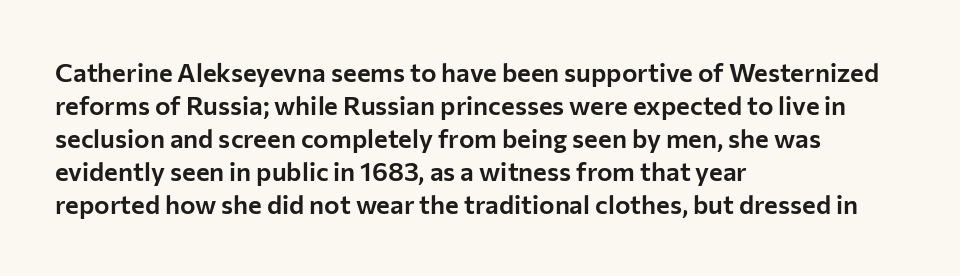
The image shows 26 px text type, upright; set left-aligned, normal line spacing (1.27x), normal letter spacing, not underlined.
